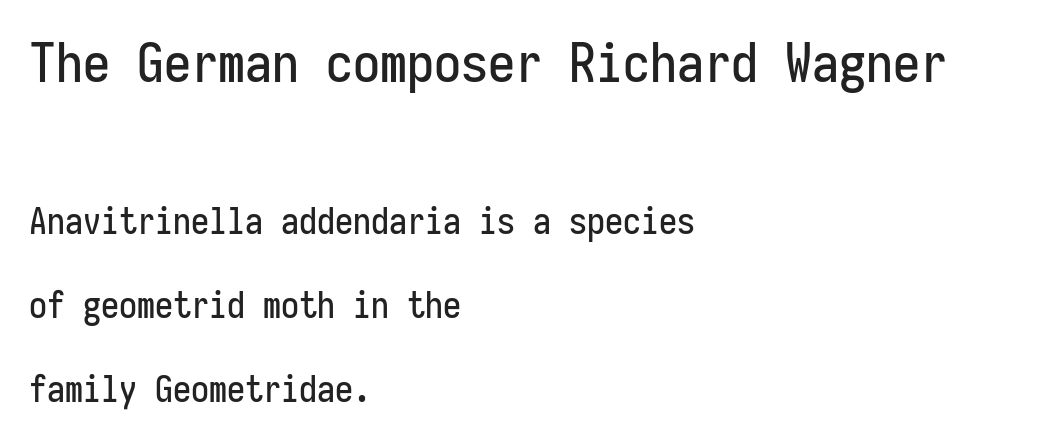
Q: Is the text italic (slanted)? A: No, it is upright.
Q: Is the typeface a serif or a sans-serif typeface? A: Sans-serif.
Q: Is the text underlined? A: No.
Q: How is the paragraph aligned? A: Left-aligned.
Q: Is the spacing between letters normal or unusually wide? A: Normal.
Q: Is the spacing between lines tight, normal or loose? A: Loose.
Q: Which block of text is set in a larger size, the first (top) or the second (bottom)? A: The first (top) one.
Q: Width (condensed, normal, or wide)? A: Condensed.
Q: Stroke contrast? A: Low.
Q: x-height? A: Medium.
Q: Monospaced? A: Yes.
